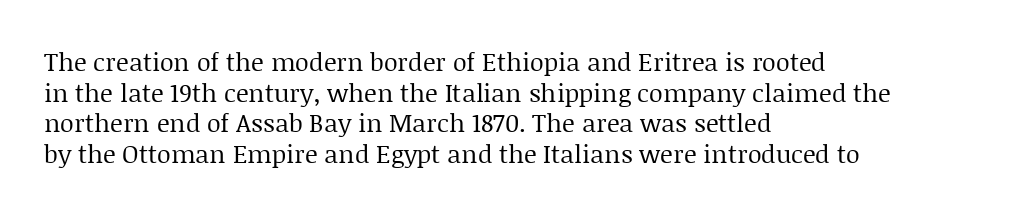
{"italic": "no", "bold": "no", "underline": "no", "align": "left", "line_spacing_ratio": 1.23, "letter_spacing": "normal", "letter_spacing_em": 0.0, "glyph_px": 25}
